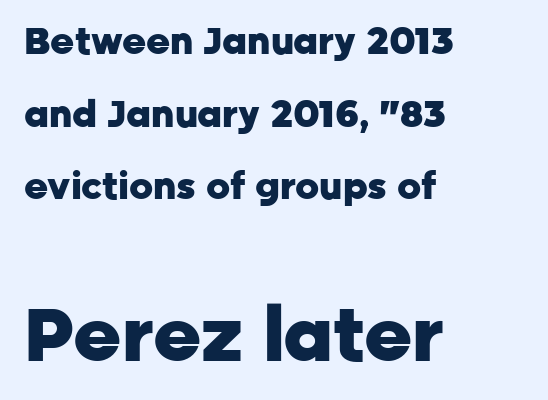
{"serif": "no", "italic": "no", "bold": "yes", "weight": "heavy", "width": "normal", "stroke_contrast": "low", "x_height": "medium", "monospaced": "no", "underline": "no", "align": "left", "line_spacing": "loose", "line_spacing_ratio": 1.96, "letter_spacing": "normal", "letter_spacing_em": 0.0, "larger_block": "second", "size_ratio": 2.0, "glyph_px": 74}
